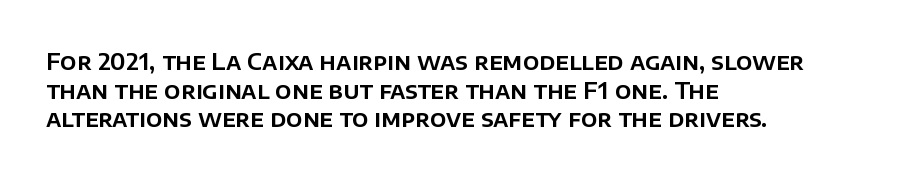
Q: Is the text italic (slanted)? A: No, it is upright.
Q: Is the text underlined? A: No.
Q: How is the paragraph aligned? A: Left-aligned.
Q: Is the spacing between letters normal or unusually wide? A: Normal.
Q: Is the spacing between lines tight, normal or loose? A: Normal.
